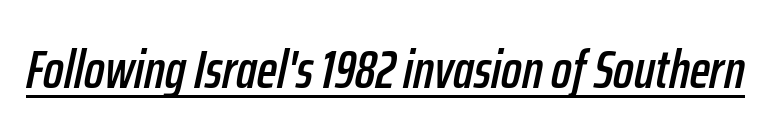
The image shows 54 px condensed type, italic (leaning right); set normal letter spacing, underlined; low stroke contrast and a medium x-height.
